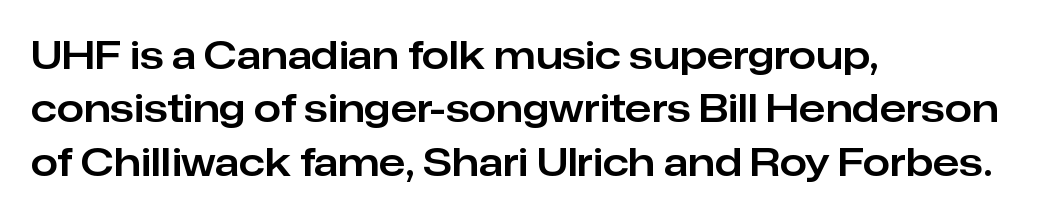
Rows of type keep a routine distance in the vertical direction. The paragraph has a hard left edge and a soft right edge. Classification — sans serif. Upright lettering throughout. Each letter keeps its own natural width here, so spacing adapts to shape.
